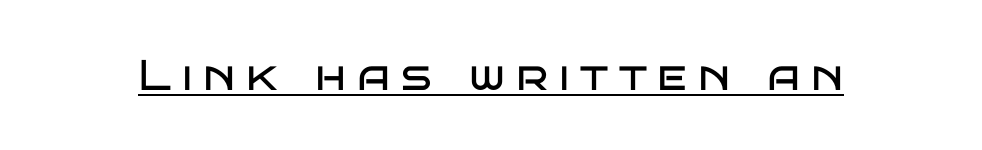
What stands out about the letter spacing? Its width — letters are far apart. To sum up the face: it is a sans, with no serifs. Rendered with straight, roman letterforms. These lines are rendered in a variable-pitch font. The passage shown is not bold in any degree. Emphasis is given by a line drawn under the lettering.
